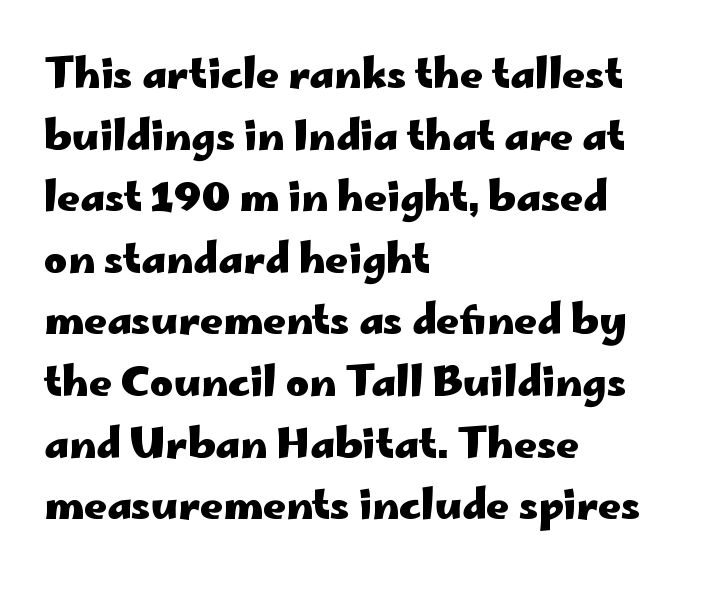
Q: Is the text bold? A: Yes.
Q: Is the text italic (slanted)? A: No, it is upright.
Q: Is the typeface a serif or a sans-serif typeface? A: Sans-serif.
Q: Is the text underlined? A: No.
Q: How is the paragraph aligned? A: Left-aligned.
Q: Is the spacing between letters normal or unusually wide? A: Normal.
Q: Is the spacing between lines tight, normal or loose? A: Normal.
Q: Width (condensed, normal, or wide)? A: Wide.
Q: Stroke contrast? A: Low.
Q: x-height? A: Small.
Q: Monospaced? A: No.
